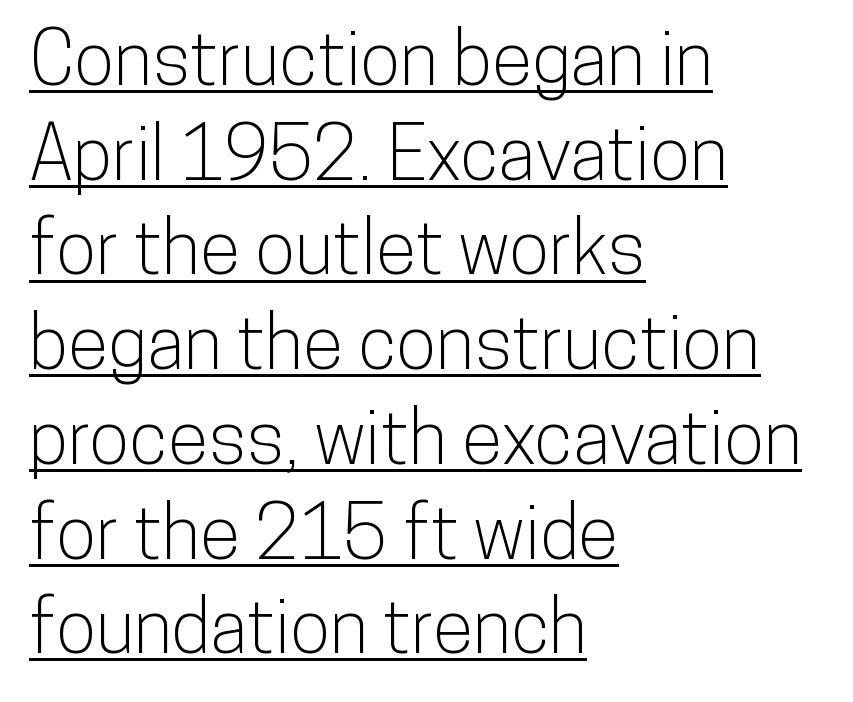
The image shows 74 px condensed sans-serif type, upright; set left-aligned, normal line spacing (1.28x), normal letter spacing, underlined; low stroke contrast and a medium x-height.
